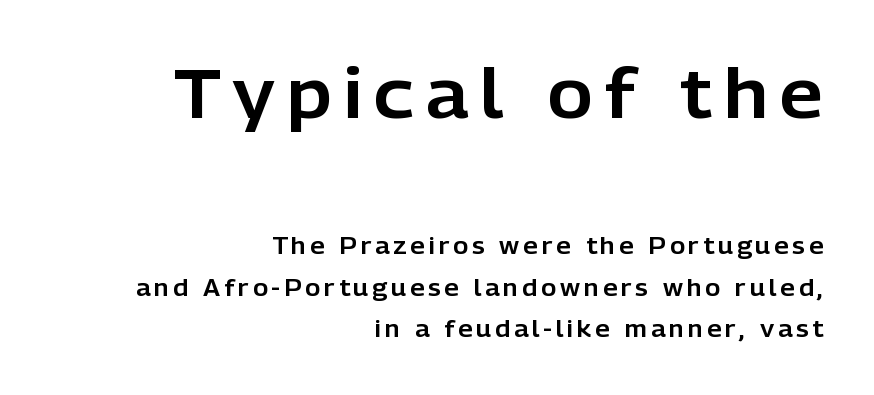
The earlier block is typeset at a bigger size than the later block. Which margin do the lines hug? The right one — the left edge is uneven. Does the type have serifs? No, each stem ends abruptly. Only glyphs here, with clear space below each row.
